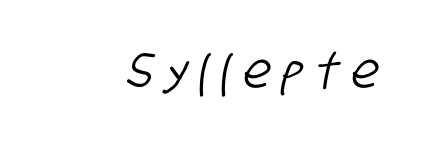
The face used here is proportionally spaced, like ordinary book or web type. Check where the strokes stop: nothing finishes them off — pure sans. You could only call the tracking loose — the letters float apart. The space directly below the letters is spotless.
